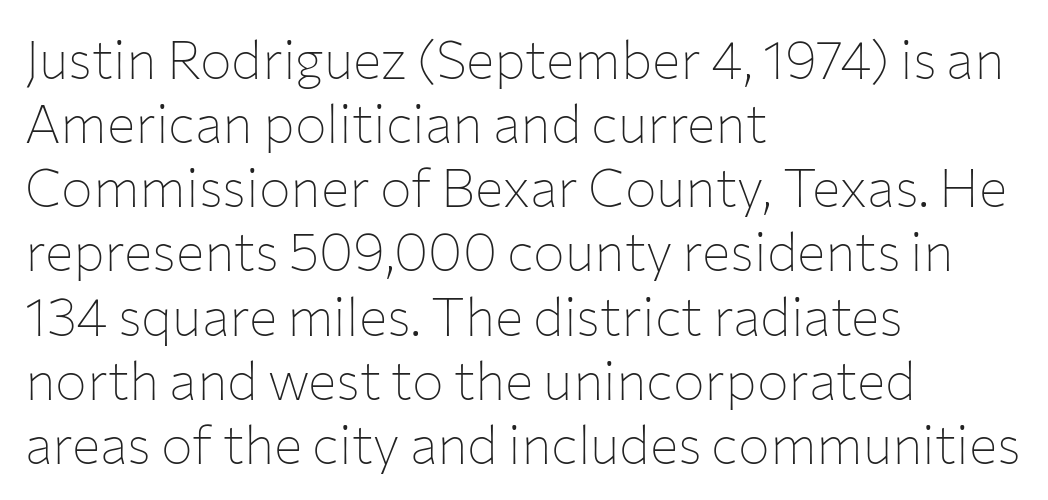
{"serif": "no", "italic": "no", "bold": "no", "weight": "thin", "width": "normal", "stroke_contrast": "low", "x_height": "medium", "monospaced": "no", "underline": "no", "align": "left", "line_spacing_ratio": 1.21, "letter_spacing": "normal", "letter_spacing_em": 0.0, "glyph_px": 53}
